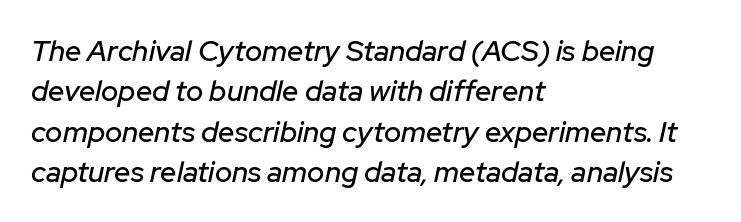
Q: Is the text italic (slanted)? A: Yes, it leans right by about 12 degrees.
Q: Is the text underlined? A: No.
Q: How is the paragraph aligned? A: Left-aligned.
Q: Is the spacing between letters normal or unusually wide? A: Normal.
Q: Is the spacing between lines tight, normal or loose? A: Normal.
Q: Width (condensed, normal, or wide)? A: Normal.
Q: Stroke contrast? A: Low.
Q: x-height? A: Medium.
Q: Monospaced? A: No.
